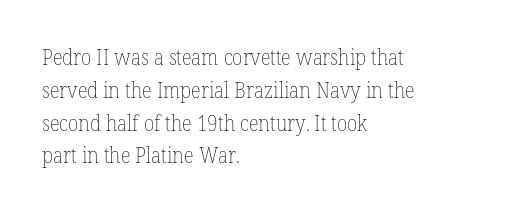
{"italic": "no", "bold": "no", "underline": "no", "align": "left", "line_spacing": "normal", "line_spacing_ratio": 1.56, "letter_spacing": "normal", "letter_spacing_em": 0.0, "glyph_px": 21}
